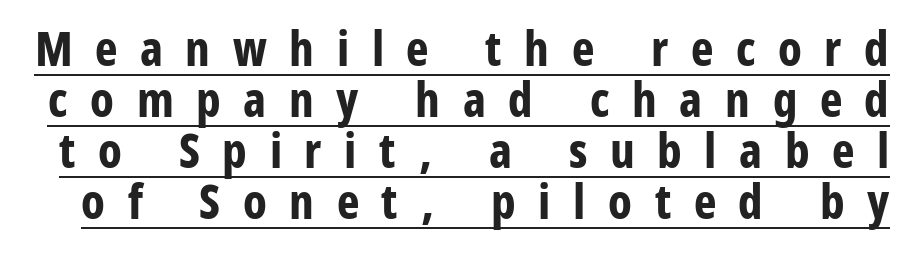
The image shows 48 px bold, condensed sans-serif type, upright; set tight line spacing (1.06x), unusually wide letter spacing (+0.47 em), underlined; low stroke contrast and a large x-height.
